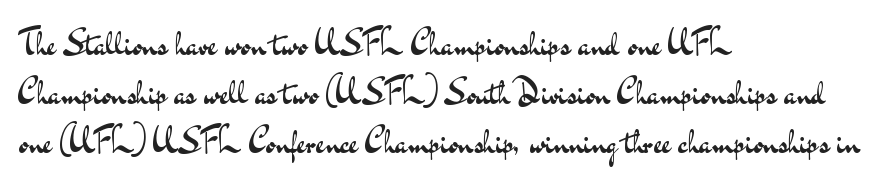
The image shows 34 px regular-weight, wide sans-serif type; set left-aligned, normal line spacing (1.44x), normal letter spacing, not underlined; medium stroke contrast and a small x-height.
